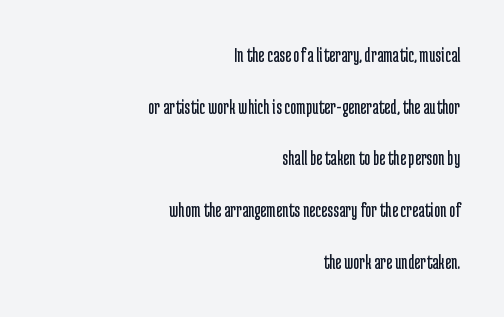
{"italic": "no", "bold": "no", "underline": "no", "align": "right", "line_spacing": "loose", "line_spacing_ratio": 2.46, "letter_spacing": "normal", "letter_spacing_em": 0.0, "glyph_px": 21}
